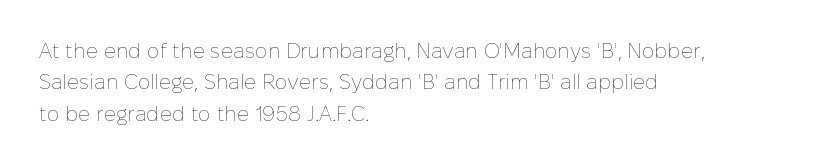
The image shows 21 px text type, upright; set left-aligned, normal line spacing (1.49x), normal letter spacing, not underlined.
